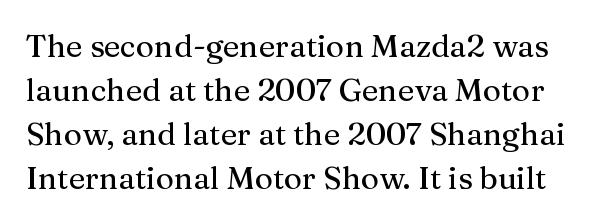
The image shows 31 px serif type, upright; set normal line spacing (1.42x), normal letter spacing, not underlined; medium stroke contrast and a medium x-height.
